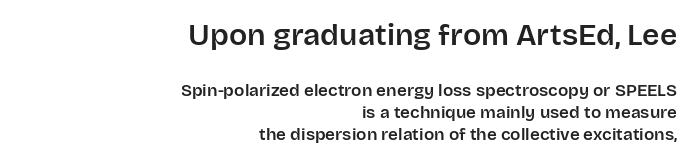
Q: Is the text italic (slanted)? A: No, it is upright.
Q: Is the typeface a serif or a sans-serif typeface? A: Sans-serif.
Q: Is the text underlined? A: No.
Q: How is the paragraph aligned? A: Right-aligned.
Q: Is the spacing between letters normal or unusually wide? A: Normal.
Q: Is the spacing between lines tight, normal or loose? A: Normal.
Q: Which block of text is set in a larger size, the first (top) or the second (bottom)? A: The first (top) one.
Q: Width (condensed, normal, or wide)? A: Normal.
Q: Stroke contrast? A: Low.
Q: x-height? A: Large.
Q: Monospaced? A: No.
